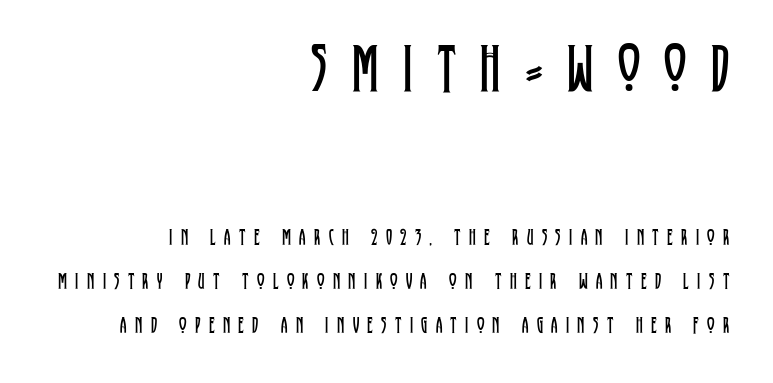
The image shows 68 px regular-weight, condensed serif type, upright; set right-aligned, loose line spacing (1.92x), unusually wide letter spacing (+0.36 em), not underlined; the first (top) block is 2.96x larger; low stroke contrast and a large x-height.
